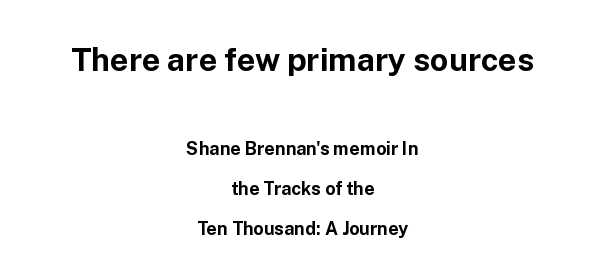
The image shows 32 px bold sans-serif type, upright; set centered, loose line spacing (2.22x), normal letter spacing, not underlined; the first (top) block is 1.78x larger; low stroke contrast and a medium x-height.
